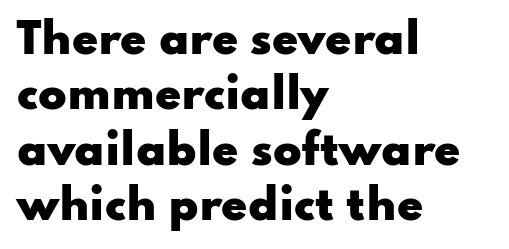
Q: Is the text bold? A: Yes.
Q: Is the text italic (slanted)? A: No, it is upright.
Q: Is the typeface a serif or a sans-serif typeface? A: Sans-serif.
Q: Is the text underlined? A: No.
Q: How is the paragraph aligned? A: Left-aligned.
Q: Is the spacing between letters normal or unusually wide? A: Normal.
Q: Is the spacing between lines tight, normal or loose? A: Normal.
Q: Width (condensed, normal, or wide)? A: Wide.
Q: Stroke contrast? A: Low.
Q: x-height? A: Small.
Q: Monospaced? A: No.
